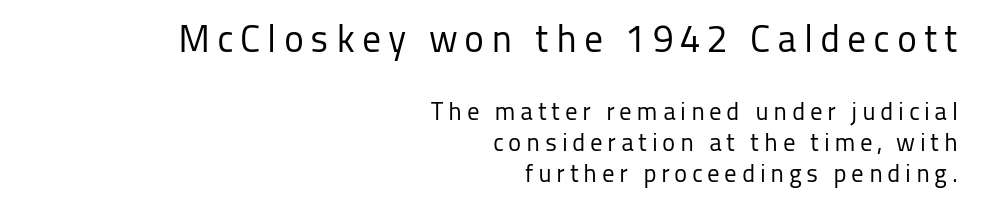
Q: Is the text bold? A: No.
Q: Is the text italic (slanted)? A: No, it is upright.
Q: Is the typeface a serif or a sans-serif typeface? A: Sans-serif.
Q: Is the text underlined? A: No.
Q: How is the paragraph aligned? A: Right-aligned.
Q: Is the spacing between lines tight, normal or loose? A: Normal.
Q: Which block of text is set in a larger size, the first (top) or the second (bottom)? A: The first (top) one.
Q: Width (condensed, normal, or wide)? A: Normal.
Q: Stroke contrast? A: Low.
Q: x-height? A: Medium.
Q: Monospaced? A: No.
